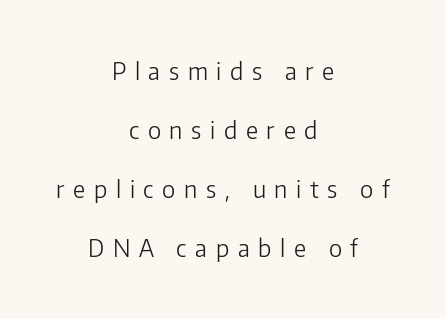
Q: Is the text bold? A: No.
Q: Is the text italic (slanted)? A: No, it is upright.
Q: Is the text underlined? A: No.
Q: How is the paragraph aligned? A: Centered.
Q: Is the spacing between letters normal or unusually wide? A: Unusually wide.
Q: Is the spacing between lines tight, normal or loose? A: Loose.
